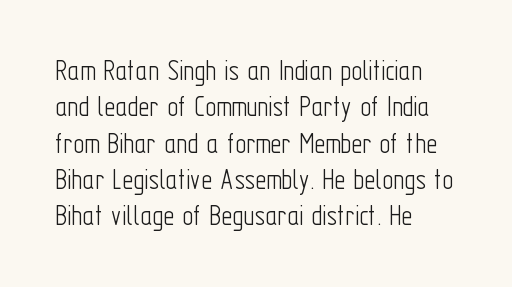
The lettering stays uniformly vertical, giving the passage a roman look. Glyph-to-glyph distance matches everyday printed text. The letters look calm and open, with moderate or lighter stems. A typesetter would call this proportional, since set widths differ per character. Underlining? Definitely not there.
